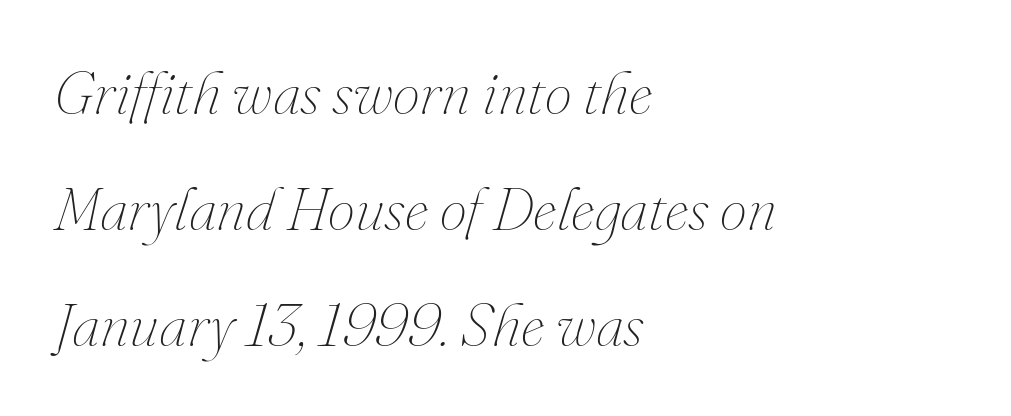
{"italic": "yes", "lean": "right", "slant_degrees": 16, "bold": "no", "weight": "thin", "width": "normal", "stroke_contrast": "medium", "x_height": "small", "monospaced": "no", "underline": "no", "align": "left", "line_spacing": "loose", "line_spacing_ratio": 1.9, "letter_spacing": "normal", "letter_spacing_em": 0.0, "glyph_px": 61}
